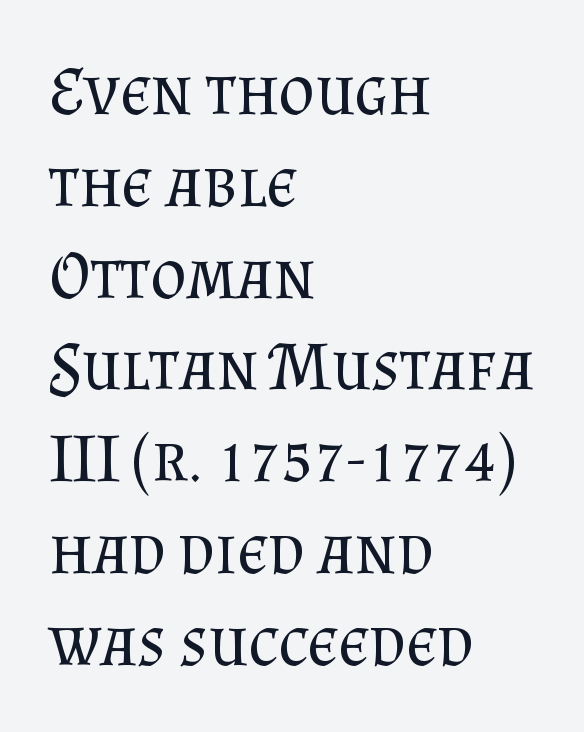
The image shows 69 px regular-weight serif type, upright; set left-aligned, normal line spacing (1.33x), normal letter spacing, not underlined; medium stroke contrast and a small x-height.
